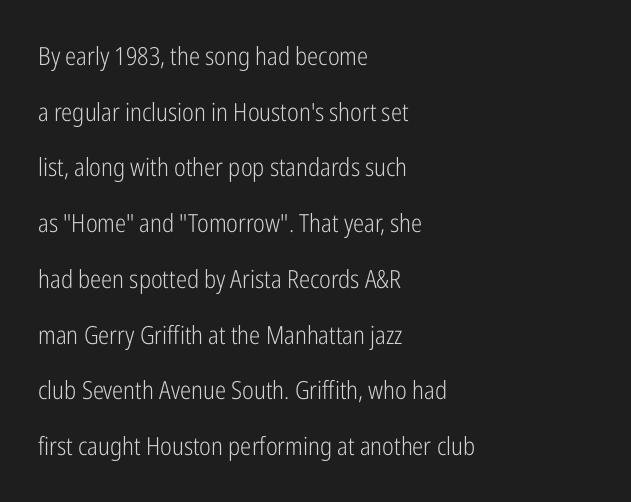
{"italic": "no", "bold": "no", "underline": "no", "align": "left", "line_spacing": "loose", "line_spacing_ratio": 2.23, "letter_spacing": "normal", "letter_spacing_em": 0.0, "glyph_px": 25}
